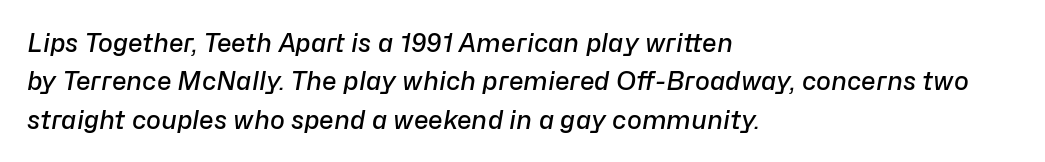
{"italic": "yes", "lean": "right", "slant_degrees": 10, "bold": "semi", "underline": "no", "align": "left", "line_spacing": "normal", "line_spacing_ratio": 1.54, "letter_spacing": "normal", "letter_spacing_em": 0.0, "glyph_px": 25}
